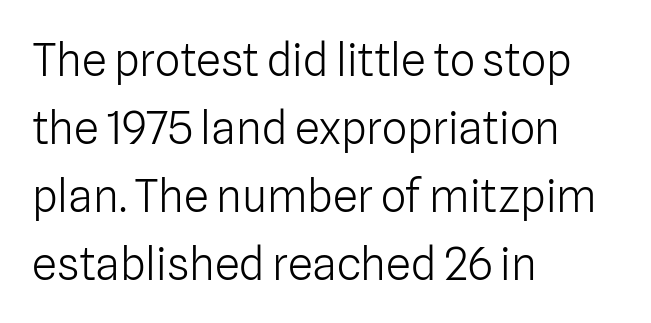
{"serif": "no", "italic": "no", "bold": "no", "weight": "light", "width": "normal", "stroke_contrast": "low", "x_height": "medium", "monospaced": "no", "underline": "no", "align": "left", "line_spacing": "normal", "line_spacing_ratio": 1.51, "letter_spacing": "normal", "letter_spacing_em": 0.0, "glyph_px": 45}
